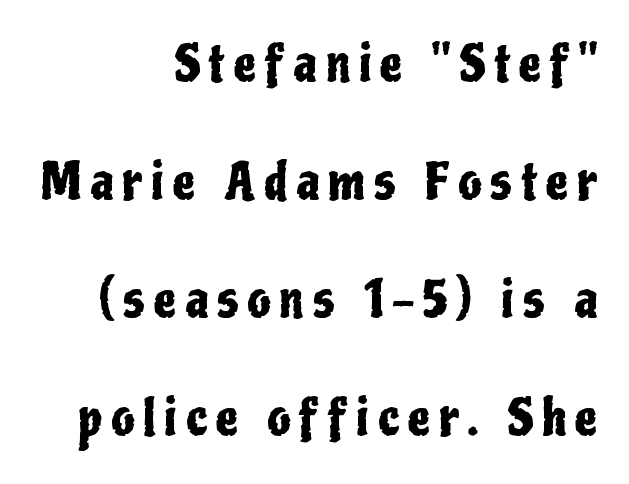
Q: Is the text italic (slanted)? A: No, it is upright.
Q: Is the typeface a serif or a sans-serif typeface? A: Sans-serif.
Q: Is the text underlined? A: No.
Q: How is the paragraph aligned? A: Right-aligned.
Q: Is the spacing between lines tight, normal or loose? A: Loose.
Q: Width (condensed, normal, or wide)? A: Condensed.
Q: Stroke contrast? A: Low.
Q: x-height? A: Medium.
Q: Monospaced? A: No.
